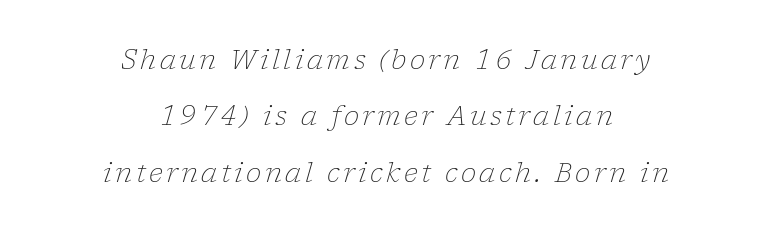
Compared with a typical body face, this is equally light or lighter still. Tall strokes in this sample are angled rather than plumb. The line-height multiplier appears high, well above default. Underline: absent.
